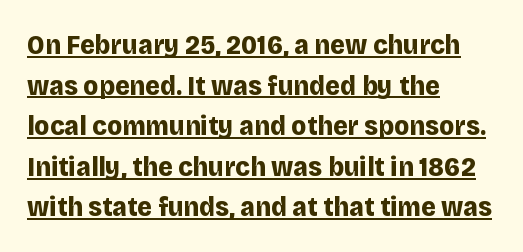
The image shows 28 px bold sans-serif type, upright; set left-aligned, normal line spacing (1.45x), normal letter spacing, underlined; low stroke contrast and a large x-height.
